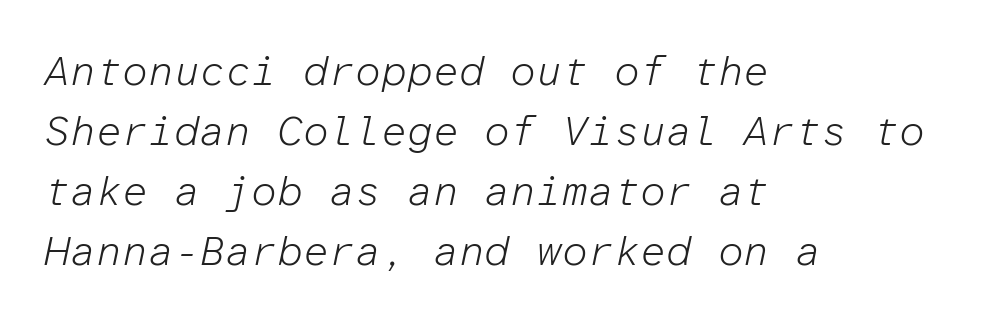
{"italic": "yes", "lean": "right", "slant_degrees": 12, "bold": "no", "weight": "light", "width": "normal", "stroke_contrast": "low", "x_height": "medium", "monospaced": "yes", "underline": "no", "align": "left", "line_spacing": "normal", "line_spacing_ratio": 1.46, "letter_spacing": "normal", "letter_spacing_em": 0.0, "glyph_px": 41}
